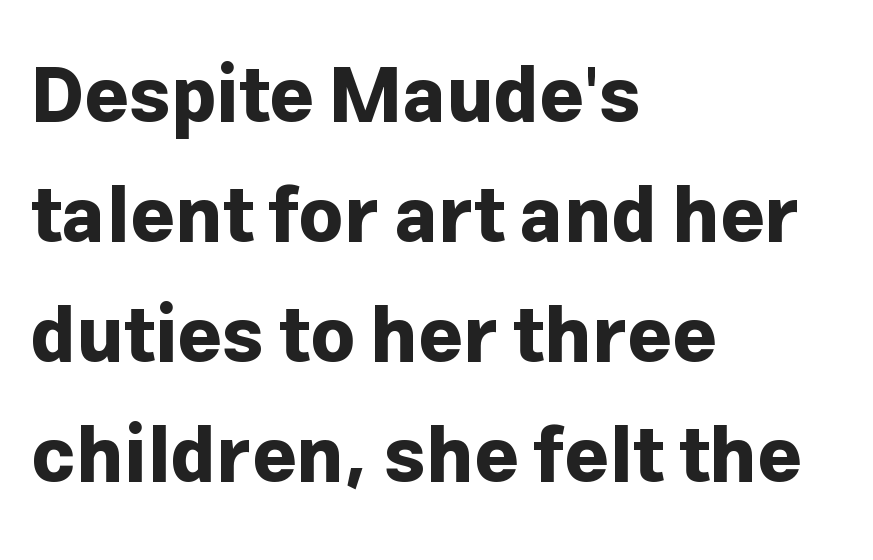
The image shows 77 px bold sans-serif type, upright; set left-aligned, normal line spacing (1.56x), normal letter spacing, not underlined; low stroke contrast and a medium x-height.
